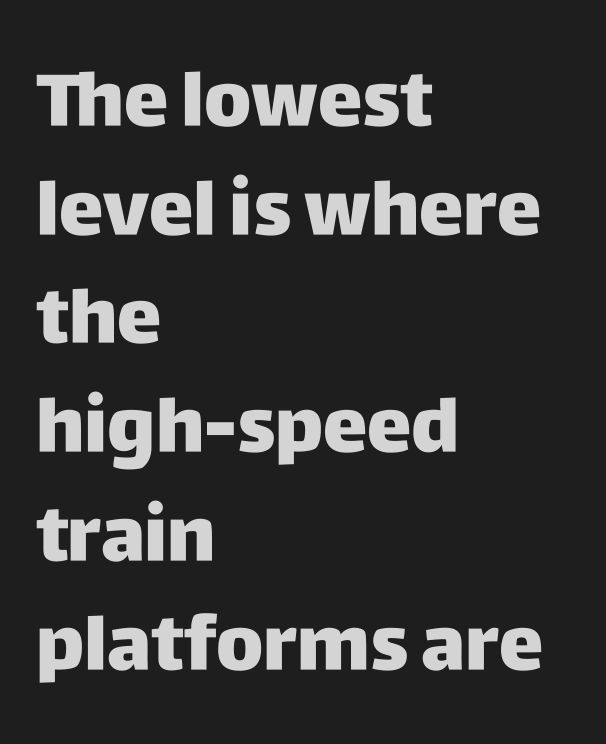
The image shows 75 px sans-serif type, upright; set left-aligned, normal line spacing (1.45x), normal letter spacing, not underlined; low stroke contrast and a large x-height.
